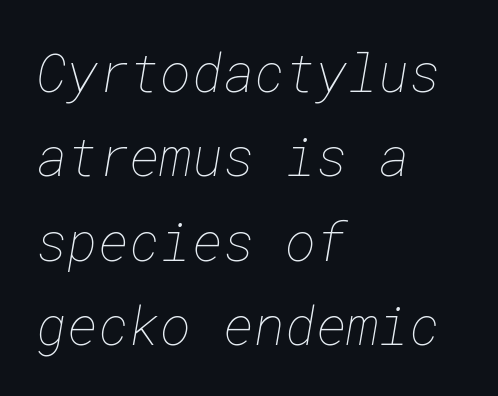
The foot of each line stays bare and open. A light-to-regular cut is what we see here. No extra tracking has been applied to these lines. Honestly, the row spacing looks completely unremarkable. Caption: multi-line text, flush left, ragged right.
